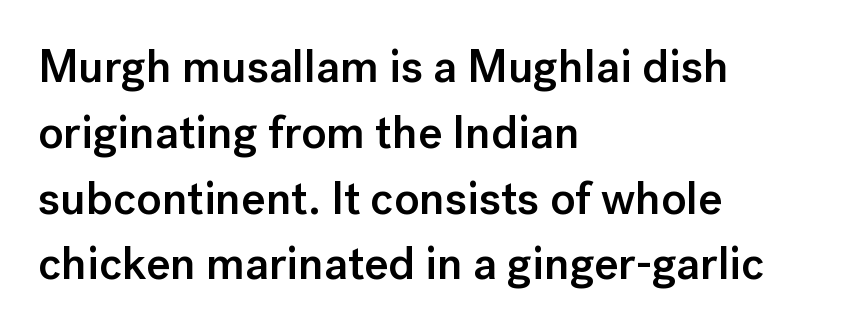
The image shows 46 px semibold sans-serif type, upright; set left-aligned, normal line spacing (1.43x), normal letter spacing, not underlined; low stroke contrast and a medium x-height.
